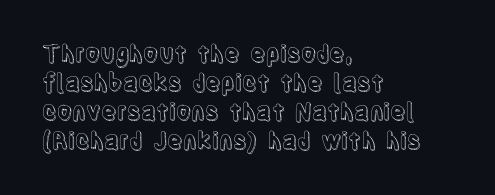
Q: Is the text italic (slanted)? A: No, it is upright.
Q: Is the text underlined? A: No.
Q: How is the paragraph aligned? A: Left-aligned.
Q: Is the spacing between letters normal or unusually wide? A: Normal.
Q: Is the spacing between lines tight, normal or loose? A: Normal.
